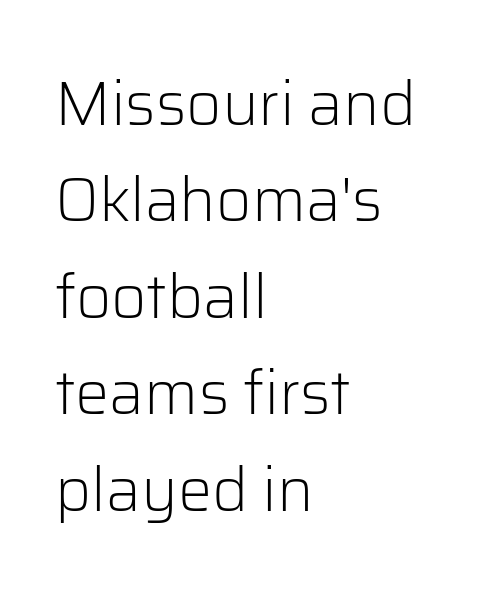
Q: Is the text bold? A: No.
Q: Is the text italic (slanted)? A: No, it is upright.
Q: Is the typeface a serif or a sans-serif typeface? A: Sans-serif.
Q: Is the text underlined? A: No.
Q: How is the paragraph aligned? A: Left-aligned.
Q: Is the spacing between letters normal or unusually wide? A: Normal.
Q: Is the spacing between lines tight, normal or loose? A: Normal.
Q: Width (condensed, normal, or wide)? A: Normal.
Q: Stroke contrast? A: Low.
Q: x-height? A: Medium.
Q: Monospaced? A: No.
